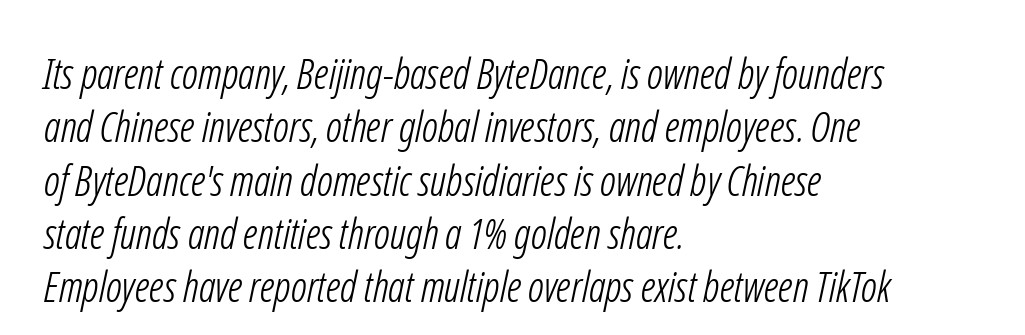
Q: Is the text bold? A: No.
Q: Is the typeface a serif or a sans-serif typeface? A: Sans-serif.
Q: Is the text underlined? A: No.
Q: How is the paragraph aligned? A: Left-aligned.
Q: Is the spacing between letters normal or unusually wide? A: Normal.
Q: Is the spacing between lines tight, normal or loose? A: Normal.
Q: Width (condensed, normal, or wide)? A: Condensed.
Q: Stroke contrast? A: Low.
Q: x-height? A: Medium.
Q: Monospaced? A: No.
